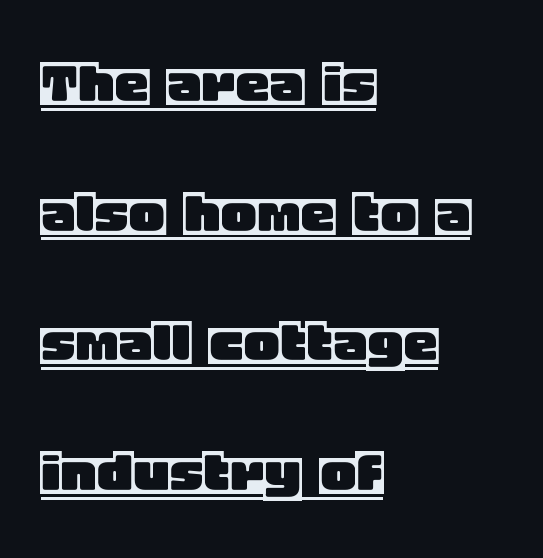
Q: Is the text italic (slanted)? A: No, it is upright.
Q: Is the text underlined? A: Yes.
Q: How is the paragraph aligned? A: Left-aligned.
Q: Is the spacing between letters normal or unusually wide? A: Normal.
Q: Width (condensed, normal, or wide)? A: Normal.
Q: x-height? A: Large.
Q: Monospaced? A: No.
